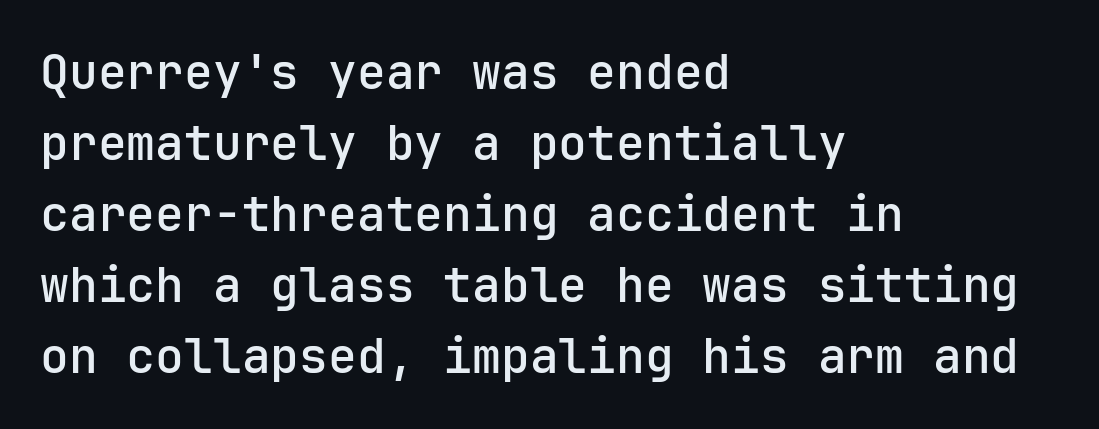
{"serif": "no", "italic": "no", "width": "normal", "stroke_contrast": "low", "x_height": "medium", "monospaced": "yes", "underline": "no", "align": "left", "line_spacing": "normal", "line_spacing_ratio": 1.48, "letter_spacing": "normal", "letter_spacing_em": 0.0, "glyph_px": 48}
